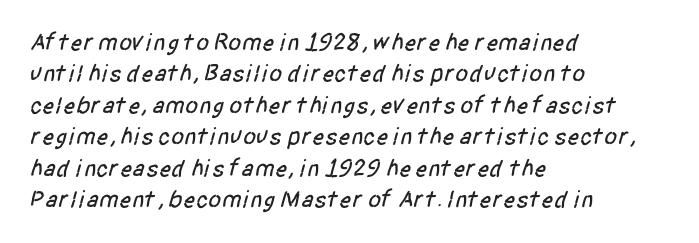
The image shows 24 px text type; set left-aligned, normal line spacing (1.31x), normal letter spacing, not underlined.
